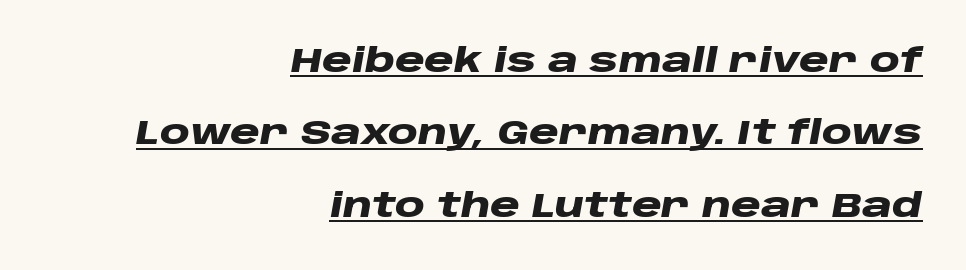
Q: Is the text bold? A: Yes.
Q: Is the text italic (slanted)? A: Yes, it leans right by about 10 degrees.
Q: Is the text underlined? A: Yes.
Q: How is the paragraph aligned? A: Right-aligned.
Q: Is the spacing between letters normal or unusually wide? A: Normal.
Q: Is the spacing between lines tight, normal or loose? A: Loose.
Q: Width (condensed, normal, or wide)? A: Wide.
Q: Stroke contrast? A: Low.
Q: x-height? A: Large.
Q: Monospaced? A: No.
